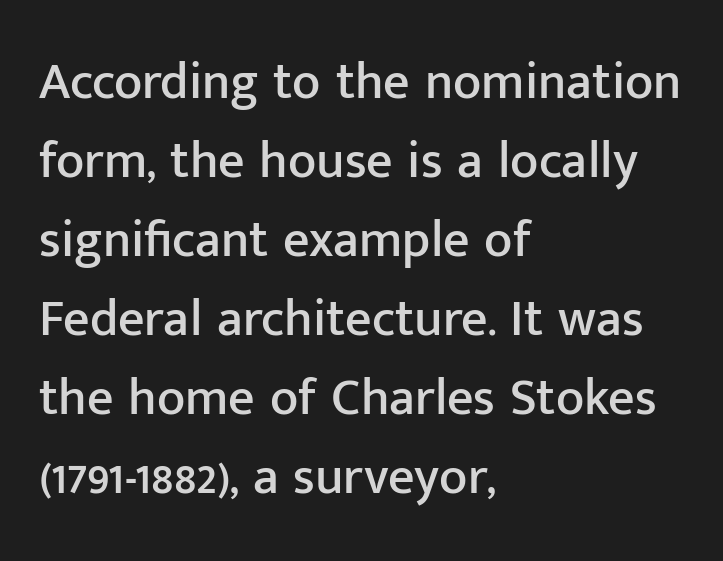
Q: Is the text italic (slanted)? A: No, it is upright.
Q: Is the typeface a serif or a sans-serif typeface? A: Sans-serif.
Q: Is the text underlined? A: No.
Q: How is the paragraph aligned? A: Left-aligned.
Q: Is the spacing between letters normal or unusually wide? A: Normal.
Q: Is the spacing between lines tight, normal or loose? A: Normal.
Q: Width (condensed, normal, or wide)? A: Normal.
Q: Stroke contrast? A: Low.
Q: x-height? A: Medium.
Q: Monospaced? A: No.
